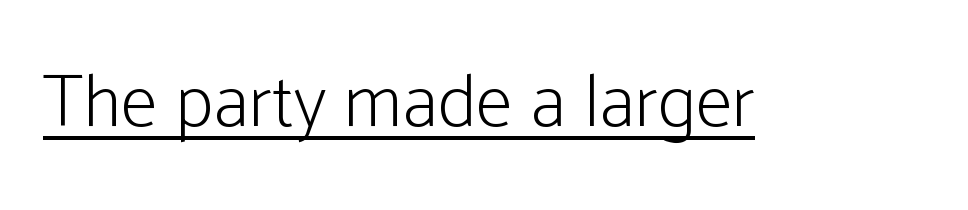
Q: Is the text bold? A: No.
Q: Is the text italic (slanted)? A: No, it is upright.
Q: Is the typeface a serif or a sans-serif typeface? A: Sans-serif.
Q: Is the text underlined? A: Yes.
Q: Is the spacing between letters normal or unusually wide? A: Normal.
Q: Width (condensed, normal, or wide)? A: Condensed.
Q: Stroke contrast? A: Low.
Q: x-height? A: Medium.
Q: Monospaced? A: No.
